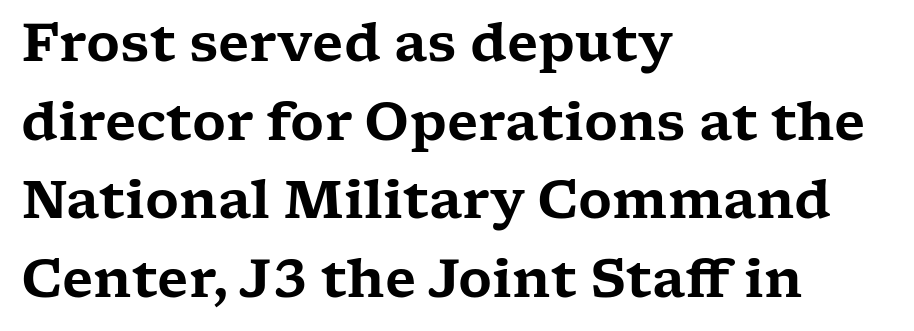
{"serif": "yes", "italic": "no", "width": "wide", "stroke_contrast": "low", "x_height": "medium", "monospaced": "no", "underline": "no", "align": "left", "line_spacing": "normal", "line_spacing_ratio": 1.51, "letter_spacing": "normal", "letter_spacing_em": 0.0, "glyph_px": 52}
